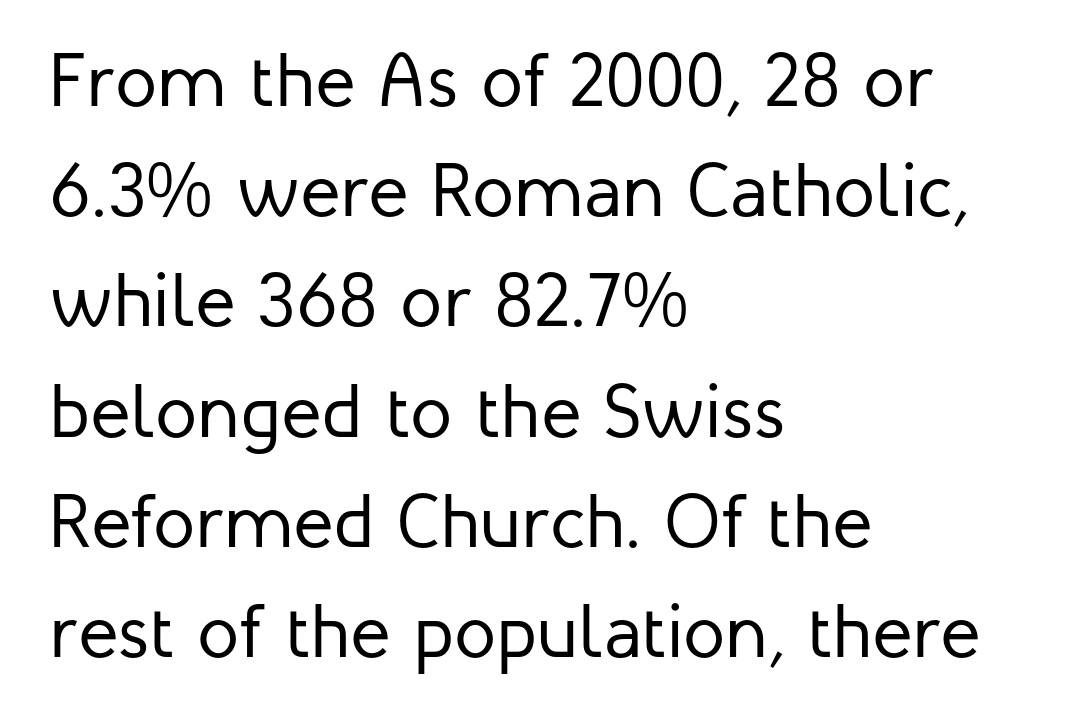
The image shows 76 px regular-weight sans-serif type, upright; set left-aligned, normal line spacing (1.45x), normal letter spacing, not underlined; low stroke contrast and a medium x-height.
